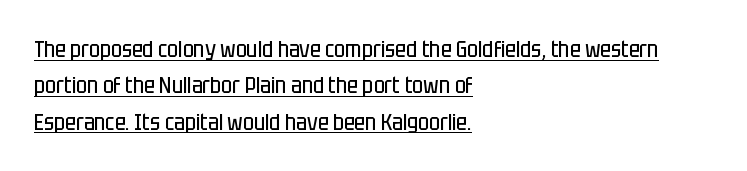
{"italic": "no", "bold": "no", "underline": "yes", "align": "left", "line_spacing": "normal", "line_spacing_ratio": 1.58, "letter_spacing": "normal", "letter_spacing_em": 0.0, "glyph_px": 23}
